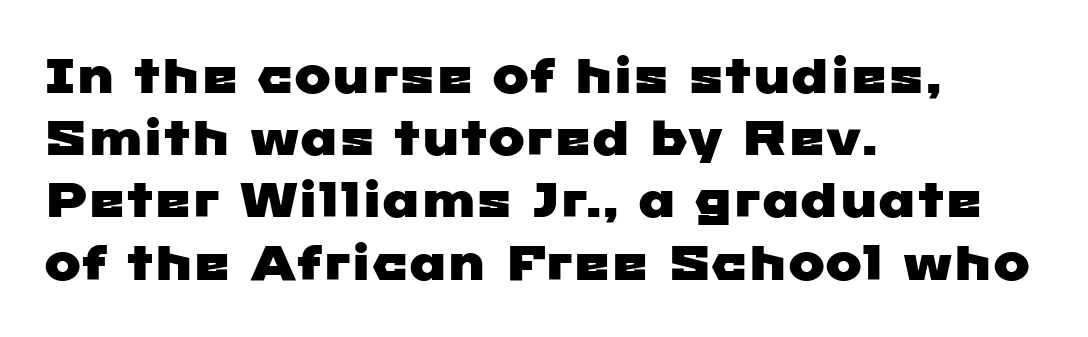
The image shows 49 px wide sans-serif type; set left-aligned, normal line spacing (1.27x), normal letter spacing, not underlined; low stroke contrast and a medium x-height.
